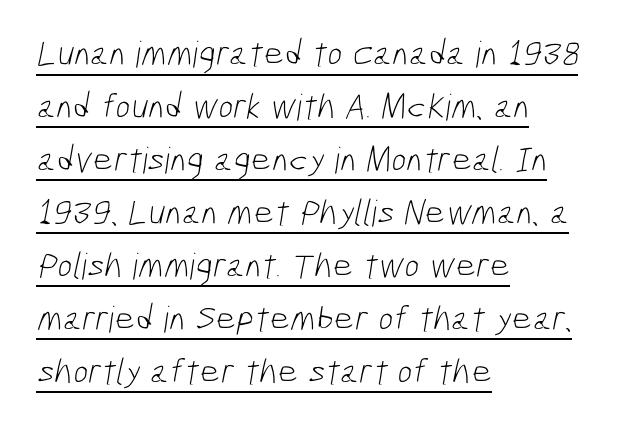
The image shows 36 px light, condensed sans-serif type; set left-aligned, normal line spacing (1.47x), normal letter spacing, underlined; low stroke contrast and a medium x-height.
